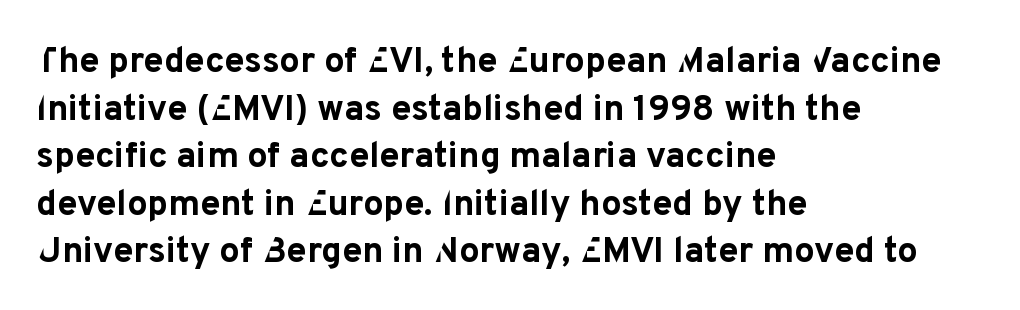
Q: Is the text bold? A: Yes.
Q: Is the text italic (slanted)? A: No, it is upright.
Q: Is the typeface a serif or a sans-serif typeface? A: Sans-serif.
Q: Is the text underlined? A: No.
Q: How is the paragraph aligned? A: Left-aligned.
Q: Is the spacing between letters normal or unusually wide? A: Normal.
Q: Is the spacing between lines tight, normal or loose? A: Normal.
Q: Width (condensed, normal, or wide)? A: Normal.
Q: Stroke contrast? A: Low.
Q: x-height? A: Medium.
Q: Monospaced? A: No.
